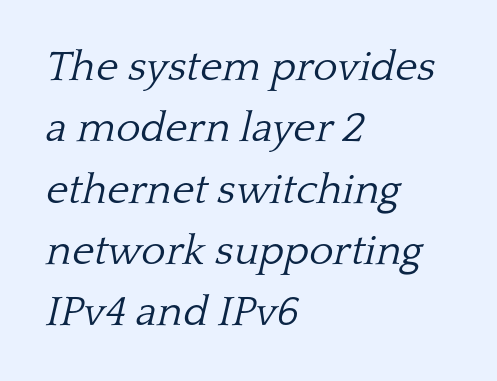
{"serif": "yes", "italic": "yes", "lean": "right", "slant_degrees": 13, "bold": "no", "weight": "light", "width": "normal", "stroke_contrast": "low", "x_height": "medium", "monospaced": "no", "underline": "no", "align": "left", "line_spacing": "normal", "line_spacing_ratio": 1.46, "letter_spacing": "normal", "letter_spacing_em": 0.0, "glyph_px": 42}
